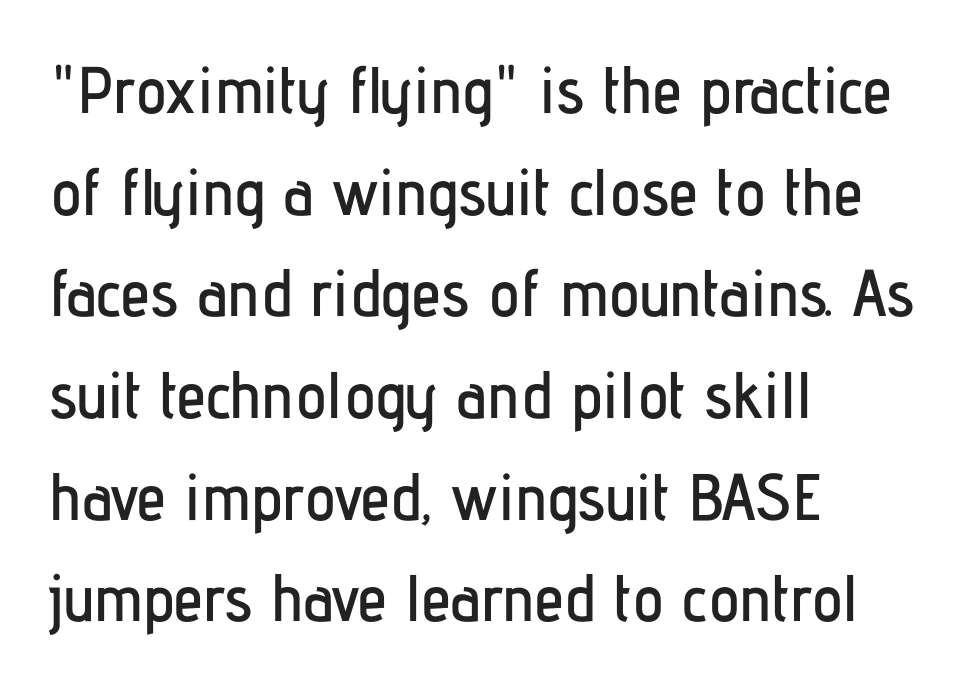
Q: Is the text italic (slanted)? A: No, it is upright.
Q: Is the typeface a serif or a sans-serif typeface? A: Sans-serif.
Q: Is the text underlined? A: No.
Q: How is the paragraph aligned? A: Left-aligned.
Q: Is the spacing between letters normal or unusually wide? A: Normal.
Q: Is the spacing between lines tight, normal or loose? A: Normal.
Q: Width (condensed, normal, or wide)? A: Condensed.
Q: Stroke contrast? A: Low.
Q: x-height? A: Medium.
Q: Monospaced? A: No.
